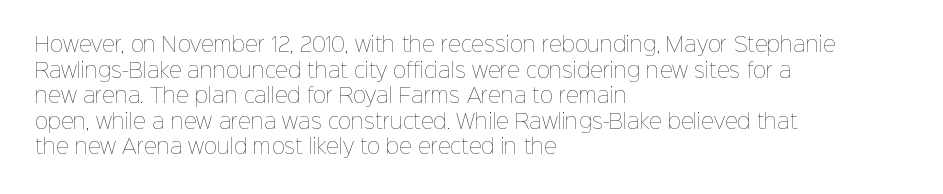
{"italic": "no", "bold": "no", "underline": "no", "align": "left", "line_spacing": "normal", "line_spacing_ratio": 1.28, "letter_spacing": "normal", "letter_spacing_em": 0.0, "glyph_px": 20}
